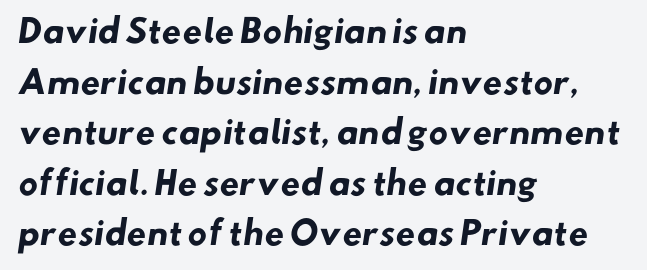
A dark, heavy texture on the line: the type is bold. Plain, unruled lines of type. The designer went with a sans here, leaving each stem footless. A classic flush-left, rag-right setting is used for this passage.
